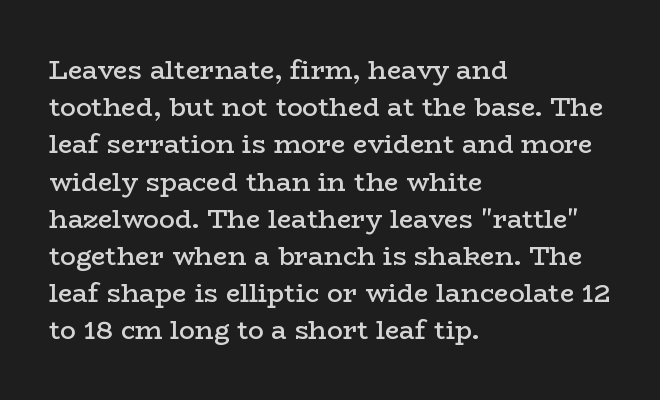
{"italic": "no", "bold": "semi", "underline": "no", "align": "left", "line_spacing": "normal", "line_spacing_ratio": 1.43, "letter_spacing": "normal", "letter_spacing_em": 0.0, "glyph_px": 26}
